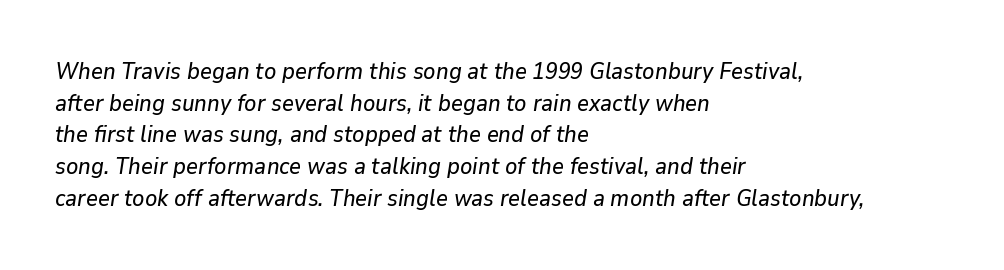
{"italic": "yes", "lean": "right", "slant_degrees": 9, "underline": "no", "align": "left", "line_spacing": "normal", "line_spacing_ratio": 1.38, "letter_spacing": "normal", "letter_spacing_em": 0.0, "glyph_px": 23}
